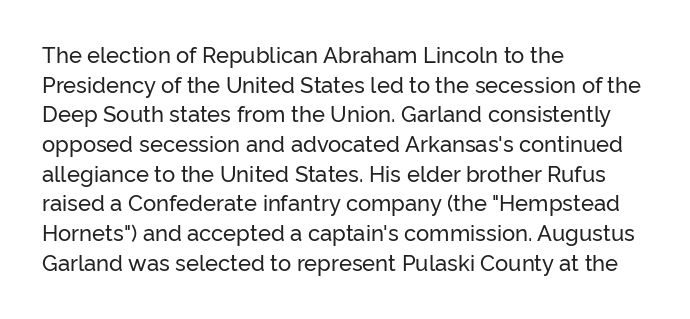
The image shows 22 px text type, upright; set left-aligned, normal line spacing (1.35x), normal letter spacing, not underlined.
